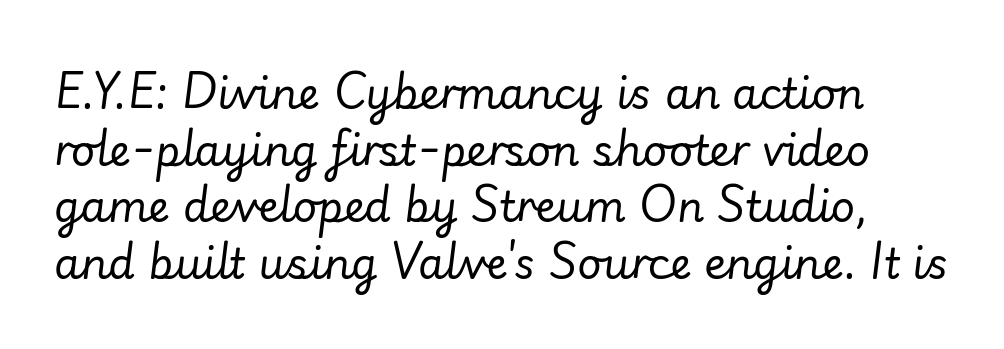
{"italic": "yes", "lean": "right", "slant_degrees": 7, "bold": "no", "weight": "regular", "width": "normal", "stroke_contrast": "low", "x_height": "small", "monospaced": "no", "underline": "no", "line_spacing": "normal", "line_spacing_ratio": 1.35, "letter_spacing": "normal", "letter_spacing_em": 0.0, "glyph_px": 42}
